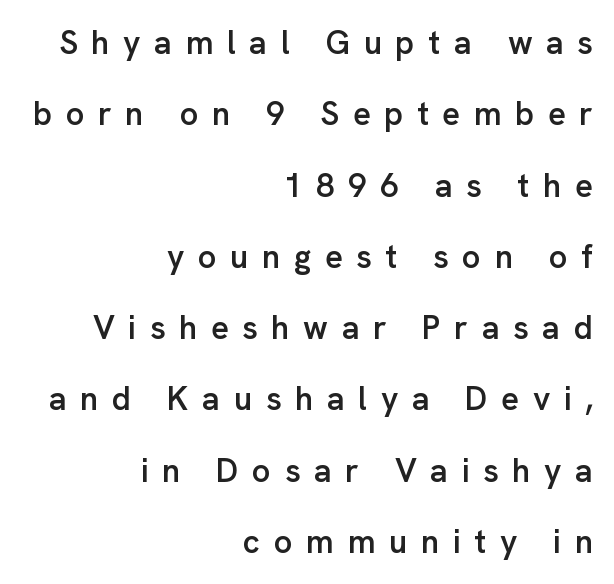
{"serif": "no", "italic": "no", "bold": "semi", "weight": "semibold", "width": "normal", "stroke_contrast": "low", "x_height": "medium", "monospaced": "no", "underline": "no", "align": "right", "line_spacing": "loose", "line_spacing_ratio": 2.16, "letter_spacing": "wide", "letter_spacing_em": 0.41, "glyph_px": 33}
